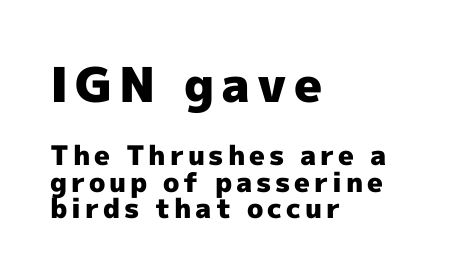
{"serif": "no", "italic": "no", "bold": "yes", "weight": "heavy", "width": "normal", "x_height": "medium", "monospaced": "no", "underline": "no", "align": "left", "line_spacing": "tight", "line_spacing_ratio": 0.98, "larger_block": "first", "size_ratio": 1.78, "glyph_px": 48}
